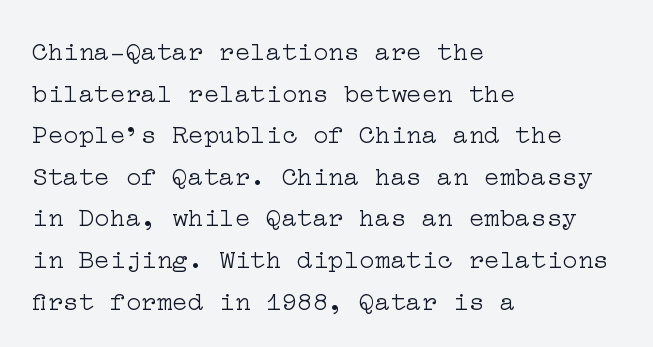
Rule under the text: the space is simply empty. One-word summary of the alignment: left. Stroke thickness stays within the range of a standard reading face or lighter. Rows of type keep a routine distance in the vertical direction. Ascenders rise straight up at ninety degrees. The tracking reads as untouched default to a designer's eye.
